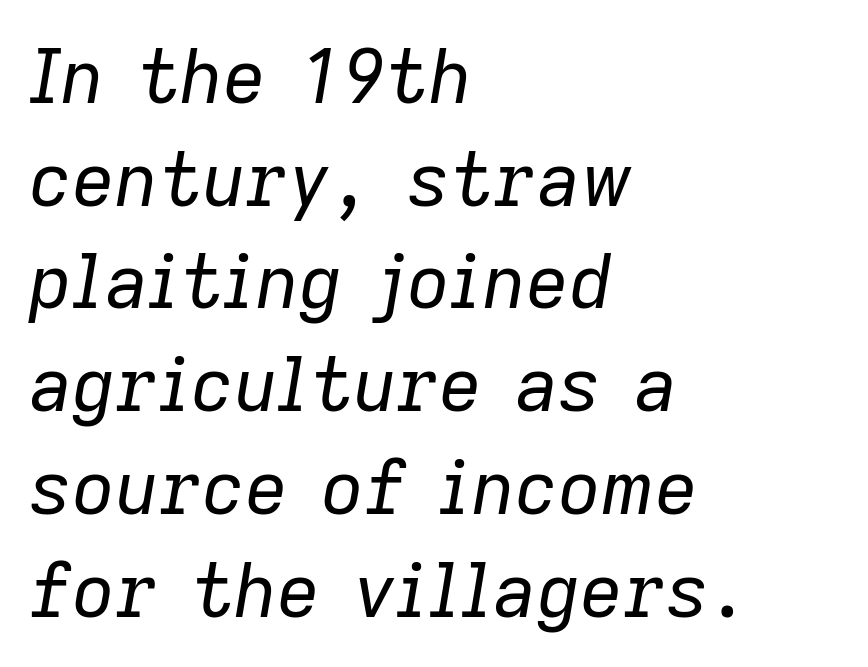
The image shows 75 px regular-weight type, italic (leaning right); set left-aligned, normal line spacing (1.37x), normal letter spacing, not underlined; low stroke contrast and a medium x-height.
